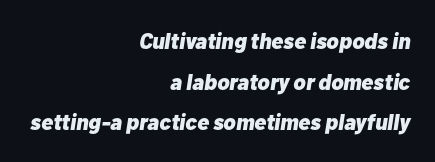
{"italic": "yes", "lean": "right", "slant_degrees": 10, "bold": "yes", "underline": "no", "align": "right", "line_spacing_ratio": 1.85, "letter_spacing": "normal", "letter_spacing_em": 0.0, "glyph_px": 22}
